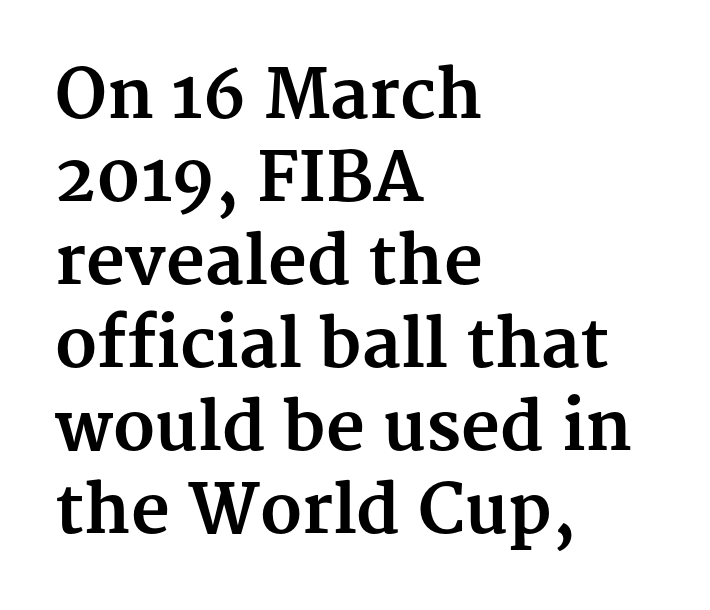
The image shows 67 px bold serif type, upright; set left-aligned, line spacing 1.24x, normal letter spacing, not underlined; medium stroke contrast and a medium x-height.
